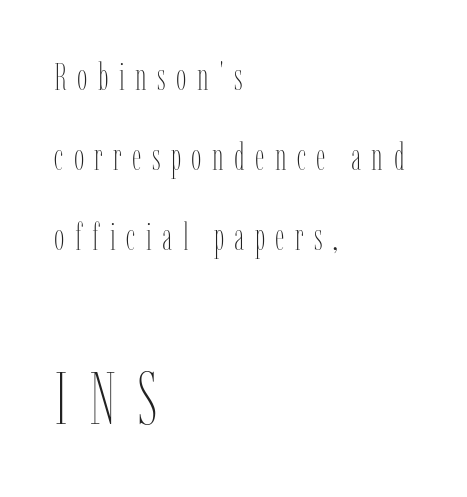
The image shows 74 px thin, condensed type, upright; set left-aligned, loose line spacing (2.16x), unusually wide letter spacing (+0.28 em), not underlined; the second (bottom) block is 2.0x larger; low stroke contrast and a medium x-height.
